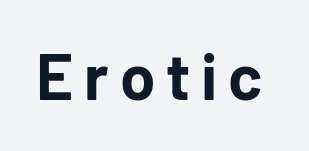
Set as a true bold cut, around the 700 mark. These lines are rendered in a variable-pitch font. Words float on clear page, feet unadorned. Classification — sans serif. Characters remain perfectly vertical along every line.
